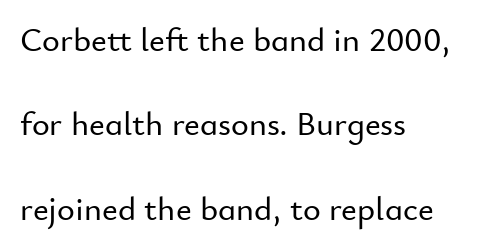
Q: Is the text italic (slanted)? A: No, it is upright.
Q: Is the typeface a serif or a sans-serif typeface? A: Sans-serif.
Q: Is the text underlined? A: No.
Q: How is the paragraph aligned? A: Left-aligned.
Q: Is the spacing between letters normal or unusually wide? A: Normal.
Q: Is the spacing between lines tight, normal or loose? A: Loose.
Q: Width (condensed, normal, or wide)? A: Normal.
Q: Stroke contrast? A: Low.
Q: x-height? A: Small.
Q: Monospaced? A: No.
